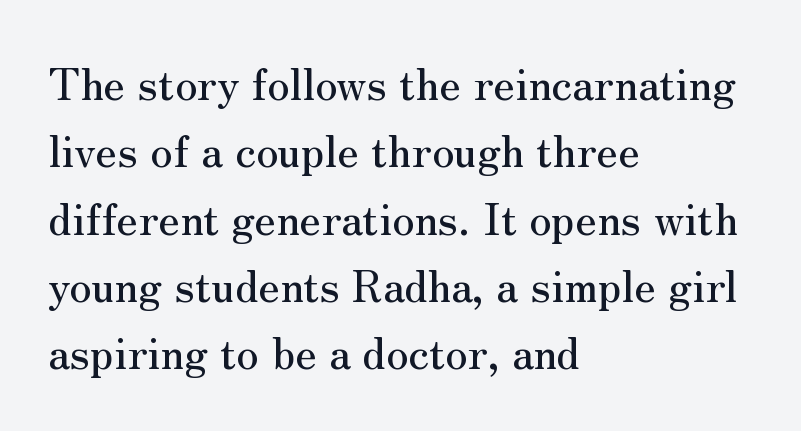
Q: Is the text italic (slanted)? A: No, it is upright.
Q: Is the typeface a serif or a sans-serif typeface? A: Serif.
Q: Is the text underlined? A: No.
Q: How is the paragraph aligned? A: Left-aligned.
Q: Is the spacing between letters normal or unusually wide? A: Normal.
Q: Is the spacing between lines tight, normal or loose? A: Normal.
Q: Width (condensed, normal, or wide)? A: Normal.
Q: Stroke contrast? A: Medium.
Q: x-height? A: Small.
Q: Monospaced? A: No.
